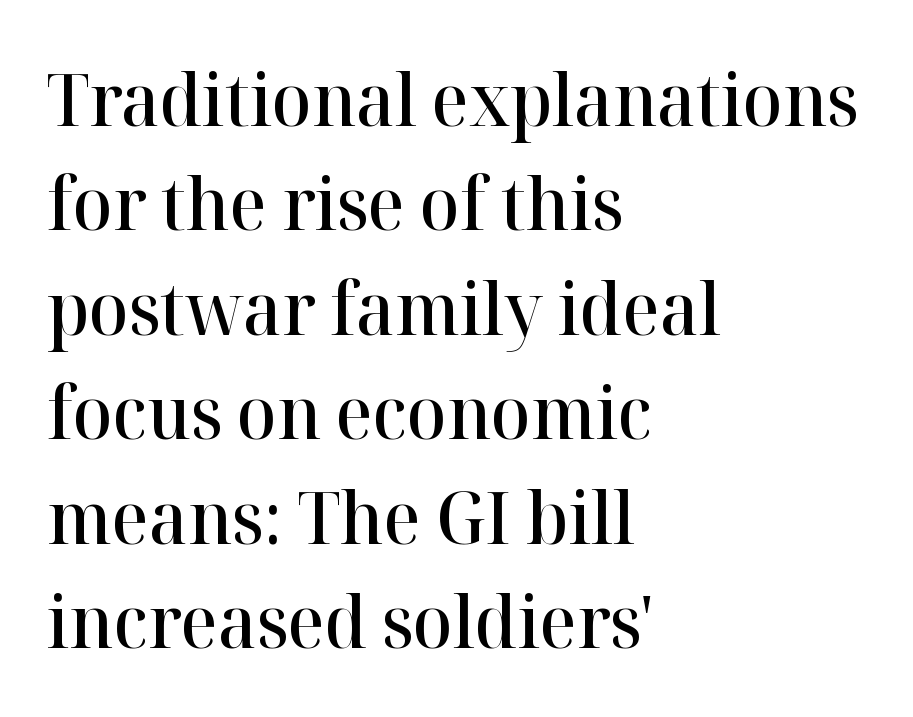
{"serif": "yes", "italic": "no", "bold": "semi", "weight": "semibold", "width": "normal", "stroke_contrast": "high", "x_height": "medium", "monospaced": "no", "underline": "no", "align": "left", "line_spacing": "normal", "line_spacing_ratio": 1.43, "letter_spacing": "normal", "letter_spacing_em": 0.0, "glyph_px": 73}
